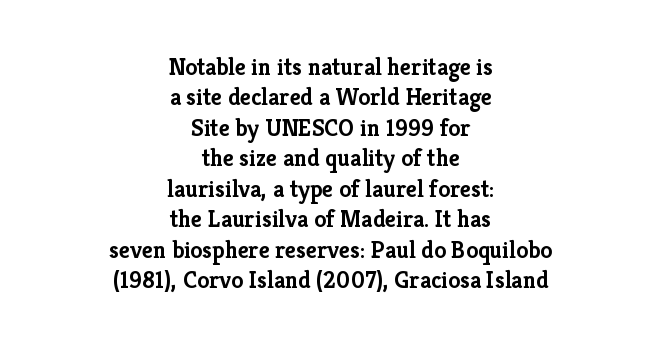
Q: Is the text bold? A: Yes.
Q: Is the text italic (slanted)? A: No, it is upright.
Q: Is the text underlined? A: No.
Q: How is the paragraph aligned? A: Centered.
Q: Is the spacing between letters normal or unusually wide? A: Normal.
Q: Is the spacing between lines tight, normal or loose? A: Normal.
